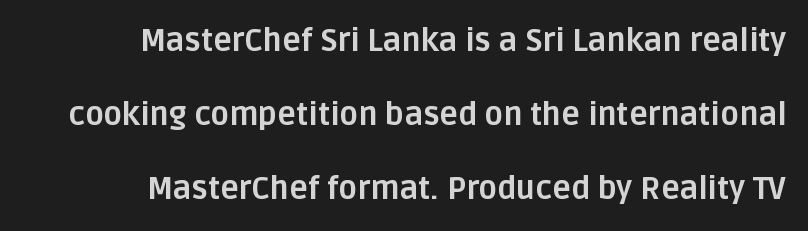
{"serif": "no", "italic": "no", "bold": "yes", "weight": "bold", "width": "normal", "stroke_contrast": "low", "x_height": "large", "monospaced": "no", "underline": "no", "align": "right", "line_spacing": "loose", "line_spacing_ratio": 2.38, "letter_spacing": "normal", "letter_spacing_em": 0.0, "glyph_px": 31}
